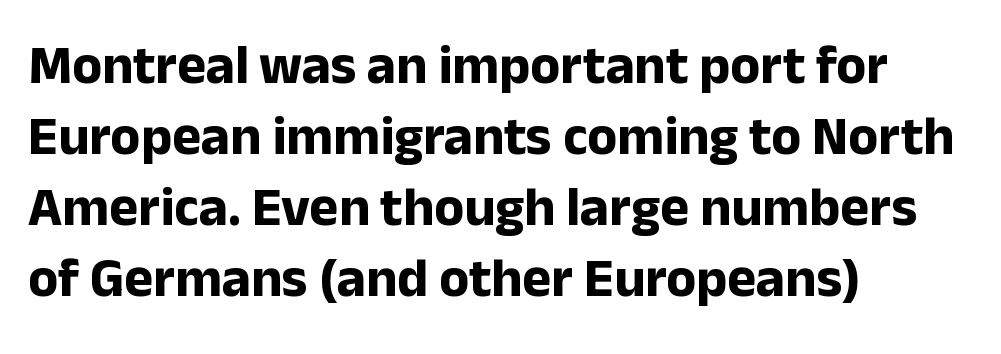
Q: Is the text bold? A: Yes.
Q: Is the text italic (slanted)? A: No, it is upright.
Q: Is the typeface a serif or a sans-serif typeface? A: Sans-serif.
Q: Is the text underlined? A: No.
Q: How is the paragraph aligned? A: Left-aligned.
Q: Is the spacing between letters normal or unusually wide? A: Normal.
Q: Is the spacing between lines tight, normal or loose? A: Normal.
Q: Width (condensed, normal, or wide)? A: Normal.
Q: Stroke contrast? A: Low.
Q: x-height? A: Medium.
Q: Monospaced? A: No.
